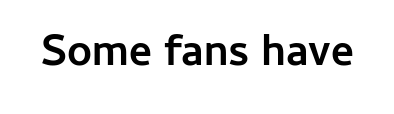
The image shows 44 px semibold sans-serif type, upright; set normal letter spacing, not underlined; low stroke contrast and a medium x-height.
